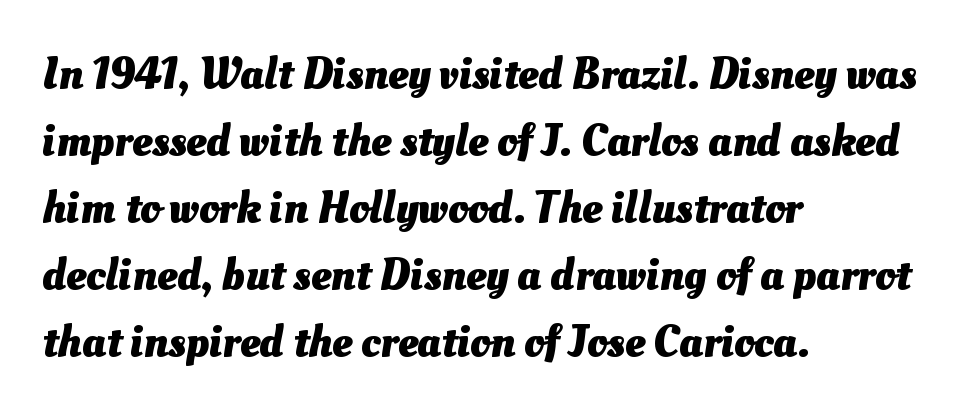
{"bold": "yes", "weight": "heavy", "width": "normal", "stroke_contrast": "medium", "x_height": "small", "monospaced": "no", "underline": "no", "align": "left", "line_spacing": "normal", "line_spacing_ratio": 1.49, "letter_spacing": "normal", "letter_spacing_em": 0.0, "glyph_px": 45}
